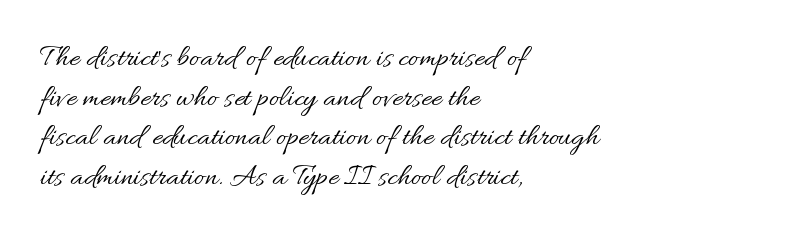
Q: Is the text bold? A: No.
Q: Is the text italic (slanted)? A: Yes.
Q: Is the text underlined? A: No.
Q: How is the paragraph aligned? A: Left-aligned.
Q: Is the spacing between letters normal or unusually wide? A: Normal.
Q: Is the spacing between lines tight, normal or loose? A: Normal.
Q: Width (condensed, normal, or wide)? A: Normal.
Q: Stroke contrast? A: Medium.
Q: x-height? A: Small.
Q: Monospaced? A: No.
